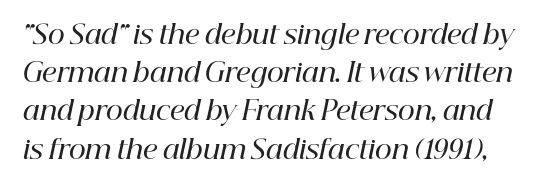
The image shows 26 px text type, italic (leaning right); set normal line spacing (1.47x), normal letter spacing, not underlined.
